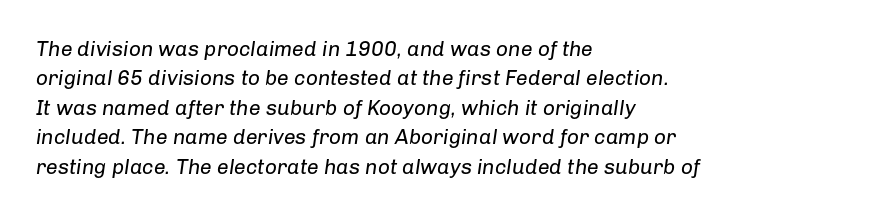
Q: Is the text bold? A: No.
Q: Is the text italic (slanted)? A: Yes, it leans right by about 8 degrees.
Q: Is the text underlined? A: No.
Q: How is the paragraph aligned? A: Left-aligned.
Q: Is the spacing between letters normal or unusually wide? A: Normal.
Q: Is the spacing between lines tight, normal or loose? A: Normal.
